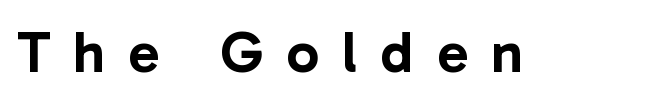
{"serif": "no", "italic": "no", "width": "normal", "stroke_contrast": "low", "x_height": "medium", "monospaced": "no", "underline": "no", "letter_spacing": "wide", "letter_spacing_em": 0.4, "glyph_px": 58}
